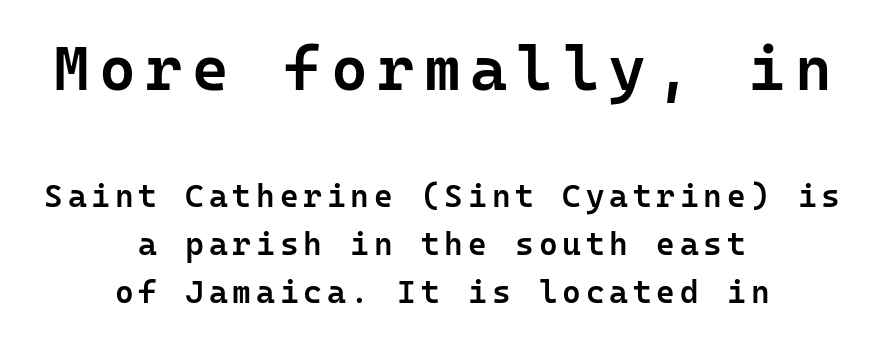
The image shows 63 px semibold sans-serif type, upright, monospaced; set centered, normal line spacing (1.51x), not underlined; the first (top) block is 1.97x larger; low stroke contrast and a medium x-height.
